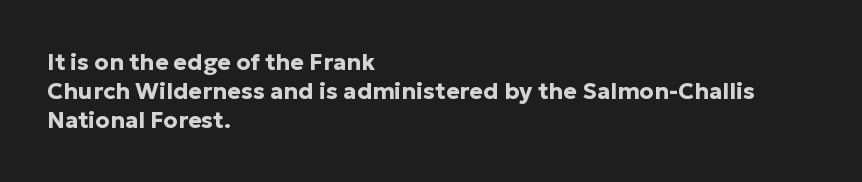
{"italic": "no", "bold": "yes", "underline": "no", "align": "left", "line_spacing": "normal", "line_spacing_ratio": 1.26, "letter_spacing": "normal", "letter_spacing_em": 0.0, "glyph_px": 23}
